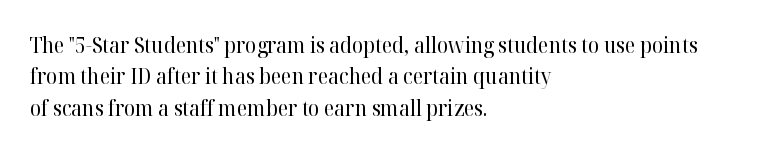
The image shows 21 px text type, upright; set left-aligned, normal line spacing (1.49x), normal letter spacing, not underlined.
